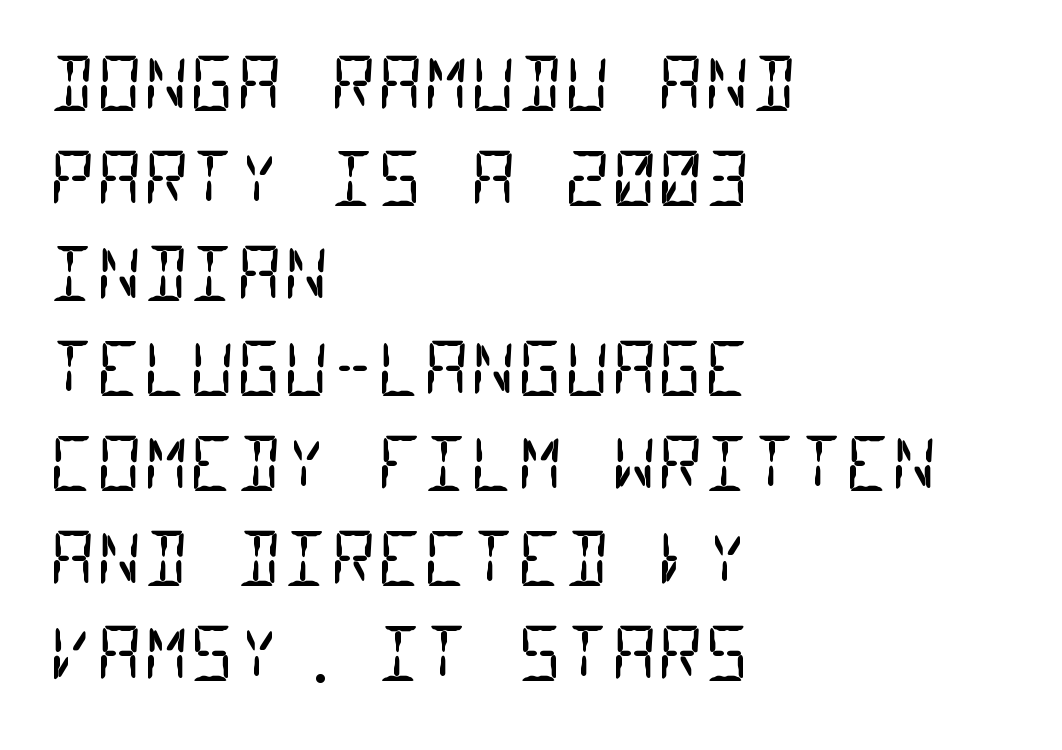
{"serif": "no", "bold": "no", "weight": "regular", "width": "condensed", "stroke_contrast": "low", "x_height": "large", "monospaced": "yes", "underline": "no", "align": "left", "line_spacing": "normal", "line_spacing_ratio": 1.32, "letter_spacing": "normal", "letter_spacing_em": 0.0, "glyph_px": 72}
